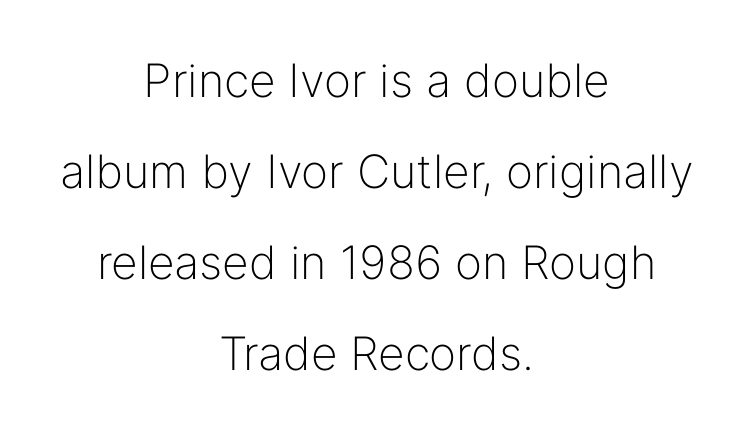
Type style note: lacks serifs. Do the letters lean? They stand straight. Notice the wide empty band between every row — that's loose leading. The rendering uses natural spacing where letterforms have individual widths. Beneath every word, the page is bare. Observe the ordinary spacing: letters are neighbours, not strangers.
